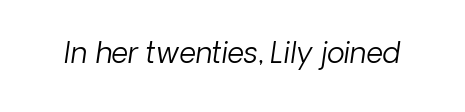
Plain, unruled lines of type. Note the varied advance widths — an 'i' is clearly narrower than an 'm'. The passage shown has conventional tracking throughout. In terms of letterform style, serifs are entirely absent.
